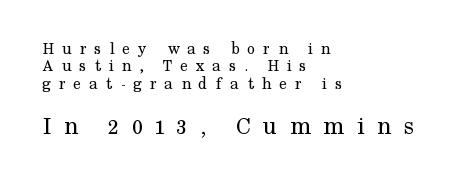
The image shows 26 px text type, upright; set left-aligned, tight line spacing (1.02x), unusually wide letter spacing (+0.47 em), not underlined; the second (bottom) block is 1.53x larger.
